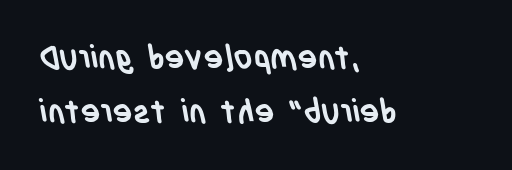
The image shows 33 px semibold, condensed sans-serif type; set left-aligned, normal line spacing (1.63x), normal letter spacing, not underlined; low stroke contrast and a large x-height.
